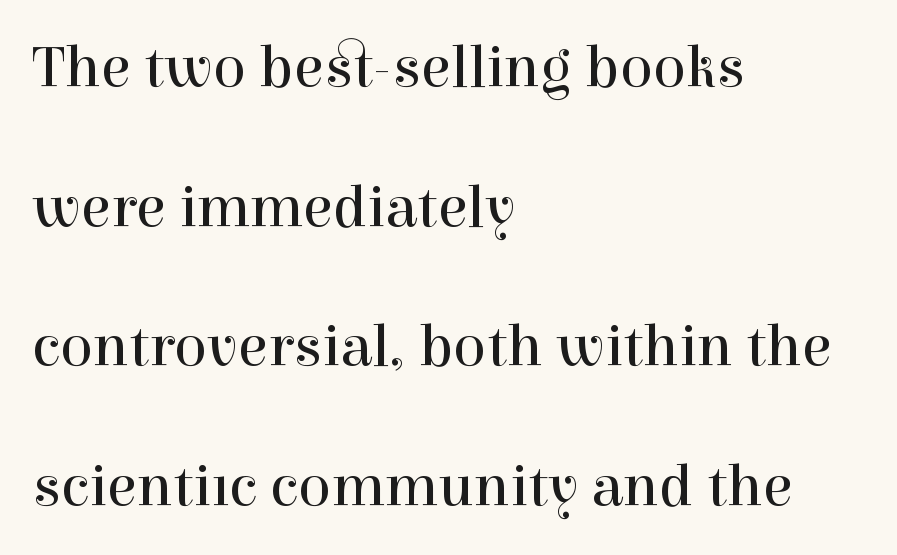
There is no visible air inserted between adjacent glyphs. In terms of letterform style, serifs are clearly present. Do the characters align in a grid? No, the font is proportional. Line spacing here is loose. Do the letters lean? They stand straight.
